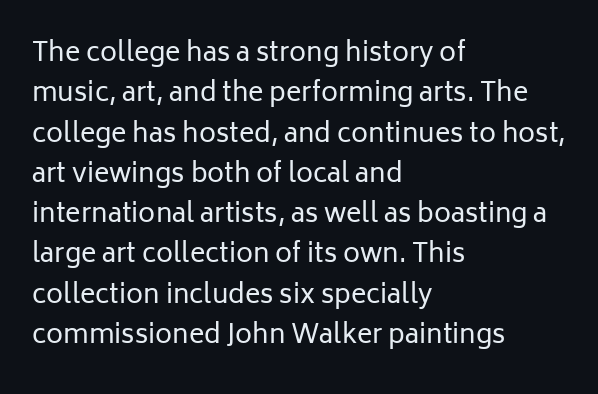
Check the space under the baseline: it is left empty. The type sits square on the baseline with zero lean. Line spacing here is normal. Casual observation: everything's shoved over to the left. Honestly, the letter spacing is just normal — you wouldn't notice it.
